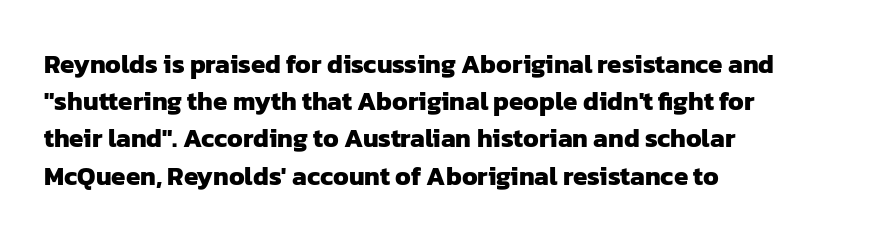
The letters are bold, with thick, heavy strokes. Anything drawn beneath the words? Only blank space. Students, observe: this is what conventionally led text looks like. The rag falls on the right side of this text block. Is the letter spacing exaggerated? No — it looks like the ordinary default.
